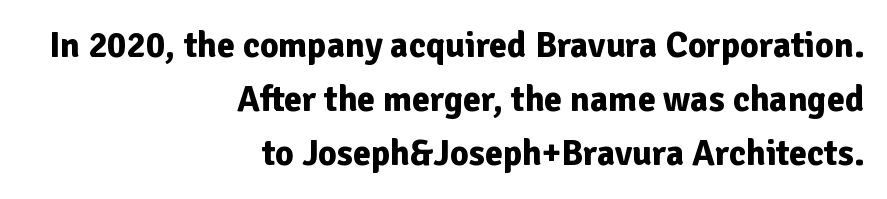
The typeface chosen for these lines omits serifs. The gaps between neighbouring characters are ordinary and unremarkable. Italic: no, the glyphs are upright roman. The words here are not underlined.
